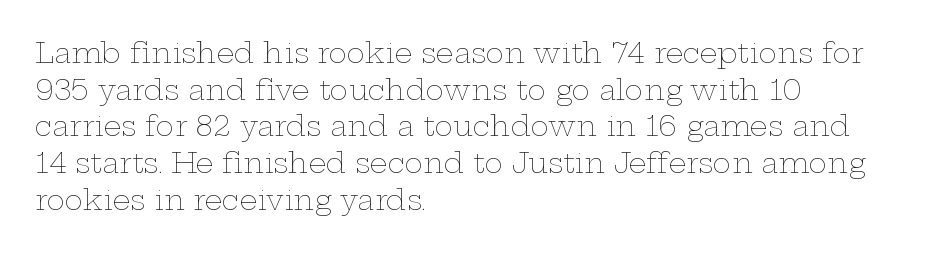
The image shows 28 px thin, wide type, upright; set left-aligned, normal line spacing (1.31x), normal letter spacing, not underlined; low stroke contrast and a medium x-height.
